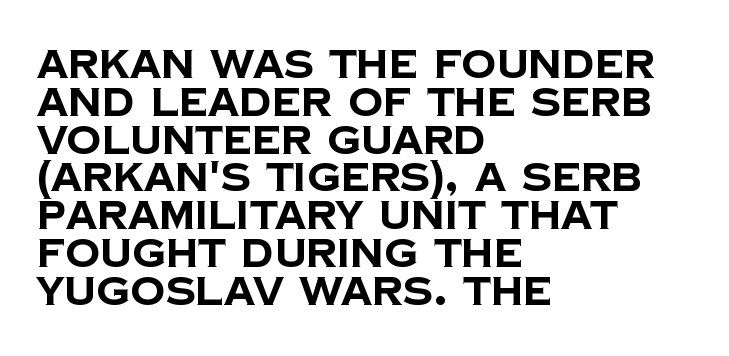
The rendering shows plain stroke endings on the letterforms — a sans-serif design. Standard letterfit; no display-style spreading of the glyphs. Bold? Absolutely — the strokes are thick and heavy. The leading is snug, giving the passage a crowded texture.
